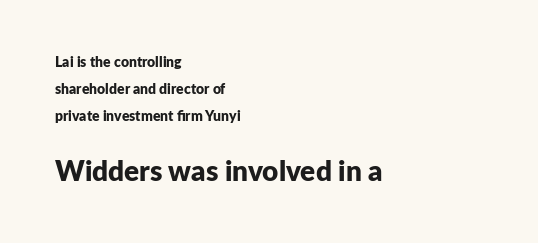
The glyphs are unaccompanied by any horizontal stroke below them. A classic flush-left, rag-right setting is used for this passage. Stroke terminals: plain, sans-serif. A typesetter would mark this as roman, not italic.
